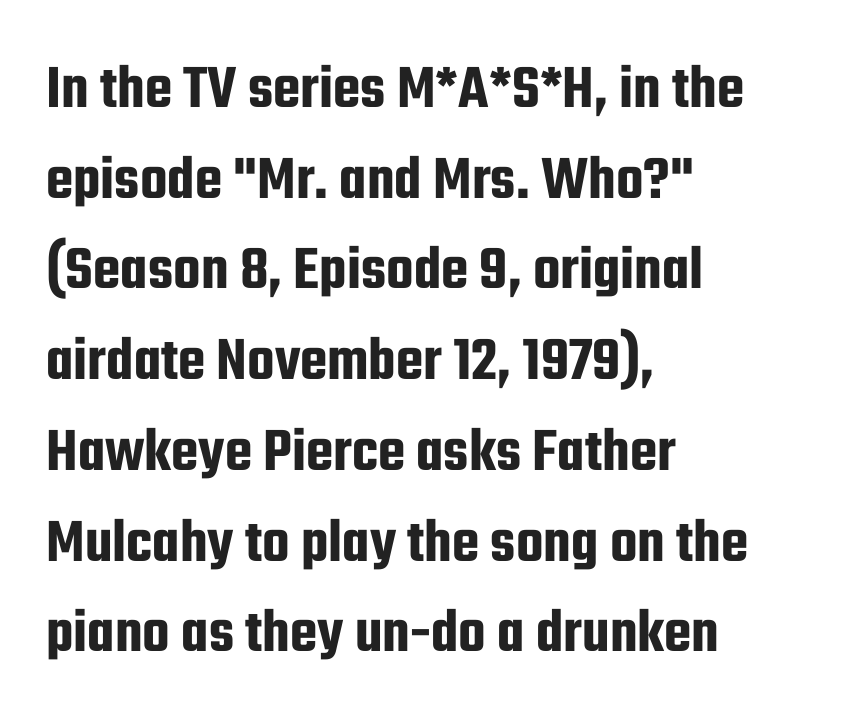
{"serif": "no", "italic": "no", "width": "condensed", "stroke_contrast": "low", "x_height": "medium", "monospaced": "no", "underline": "no", "align": "left", "line_spacing": "normal", "line_spacing_ratio": 1.44, "letter_spacing": "normal", "letter_spacing_em": 0.0, "glyph_px": 63}
